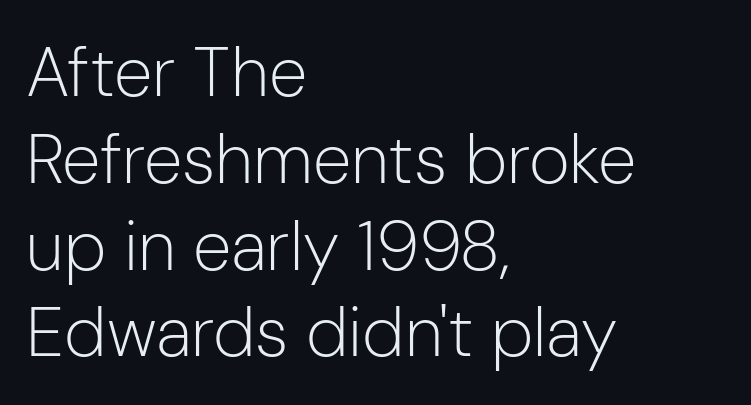
Is this a sans? Yes — the strokes have no serifs. Note the varied advance widths — an 'i' is clearly narrower than an 'm'. Type without underlining. Ascenders rise straight up at ninety degrees.
